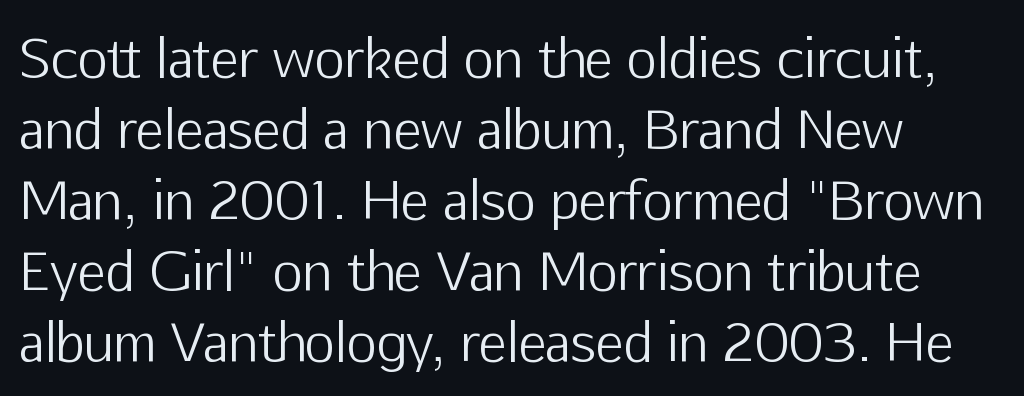
The specimen reads as upright at a glance. The area under the type is left untouched. Notice how descenders clear the ascenders below comfortably — that's standard leading. The letters carry no serifs — their stems end cleanly without finishing strokes.
